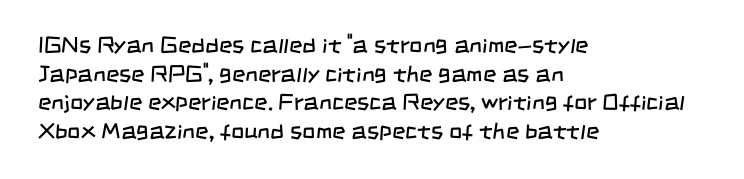
{"bold": "no", "underline": "no", "align": "left", "line_spacing_ratio": 1.24, "letter_spacing": "normal", "letter_spacing_em": 0.0, "glyph_px": 23}
